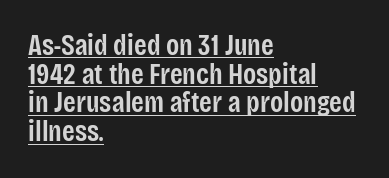
The image shows 29 px semibold, condensed sans-serif type, upright; set left-aligned, tight line spacing (0.99x), normal letter spacing, underlined; low stroke contrast and a large x-height.
